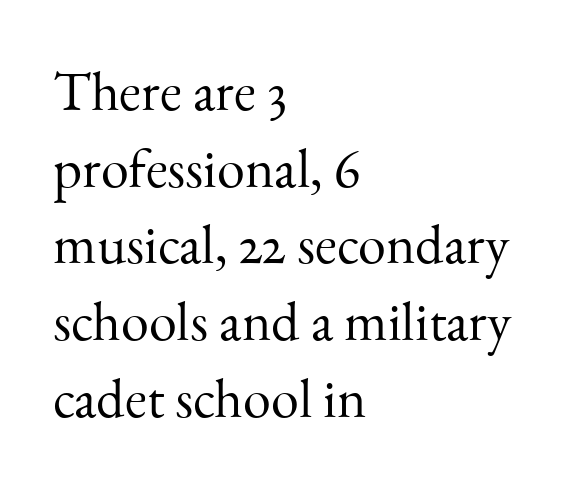
Q: Is the text bold? A: No.
Q: Is the text italic (slanted)? A: No, it is upright.
Q: Is the typeface a serif or a sans-serif typeface? A: Serif.
Q: Is the text underlined? A: No.
Q: How is the paragraph aligned? A: Left-aligned.
Q: Is the spacing between letters normal or unusually wide? A: Normal.
Q: Is the spacing between lines tight, normal or loose? A: Normal.
Q: Width (condensed, normal, or wide)? A: Normal.
Q: Stroke contrast? A: Medium.
Q: x-height? A: Small.
Q: Monospaced? A: No.
